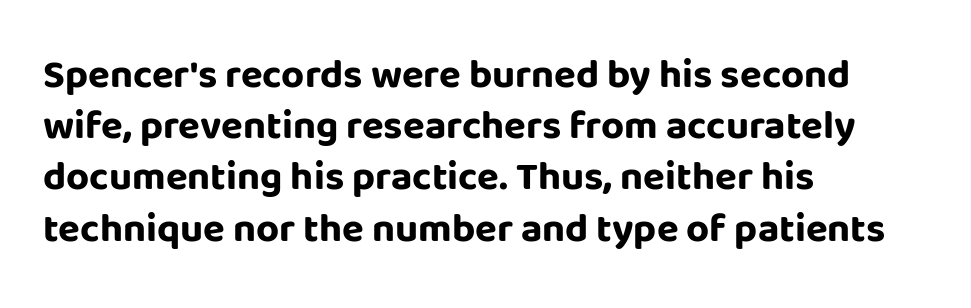
The image shows 40 px bold sans-serif type, upright; set left-aligned, normal line spacing (1.28x), normal letter spacing, not underlined; low stroke contrast and a large x-height.
